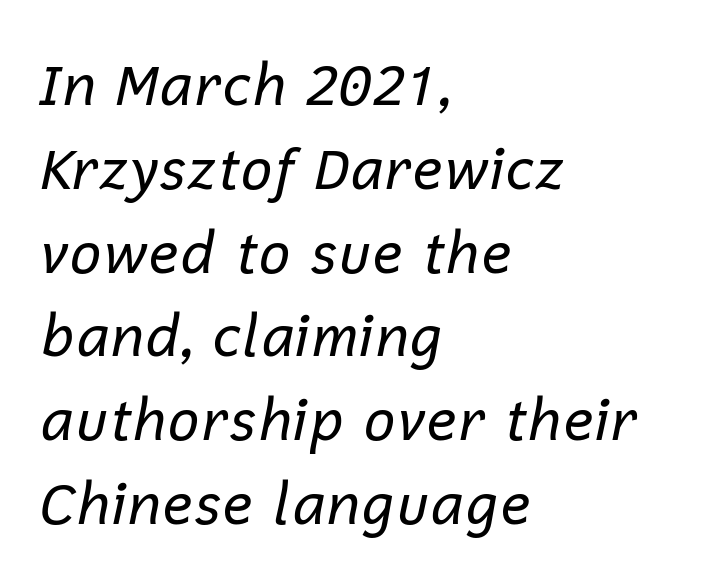
{"italic": "yes", "lean": "right", "slant_degrees": 12, "bold": "no", "weight": "regular", "width": "normal", "stroke_contrast": "low", "x_height": "medium", "monospaced": "no", "underline": "no", "align": "left", "line_spacing": "normal", "line_spacing_ratio": 1.47, "letter_spacing": "normal", "letter_spacing_em": 0.0, "glyph_px": 57}
